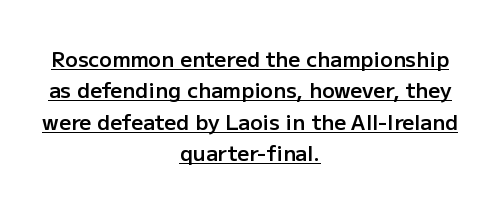
{"italic": "no", "bold": "semi", "underline": "yes", "align": "center", "line_spacing": "normal", "line_spacing_ratio": 1.5, "letter_spacing": "normal", "letter_spacing_em": 0.0, "glyph_px": 21}
